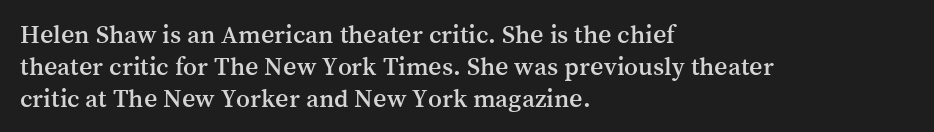
Q: Is the text italic (slanted)? A: No, it is upright.
Q: Is the text underlined? A: No.
Q: How is the paragraph aligned? A: Left-aligned.
Q: Is the spacing between letters normal or unusually wide? A: Normal.
